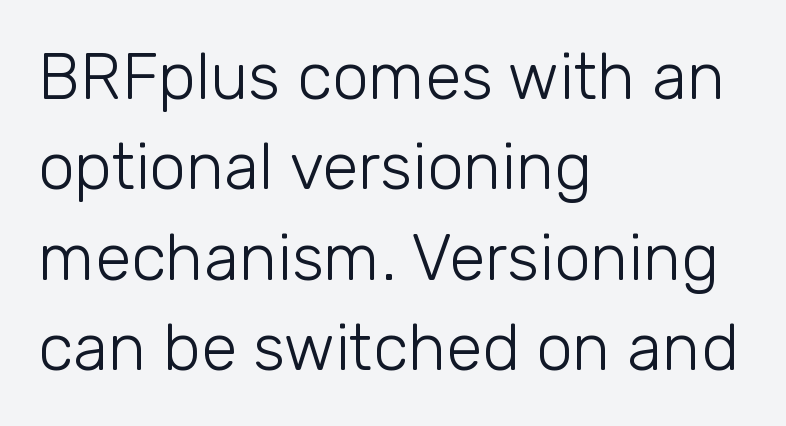
These lines are rendered in a variable-pitch font. Line spacing here is normal. Caption: face not bold, strokes unweighted. Students, note that the glyphs here touch the page at normal intervals. The text was rendered using a sans face with plain stroke endings. In CSS terms this would be text-align: left.
